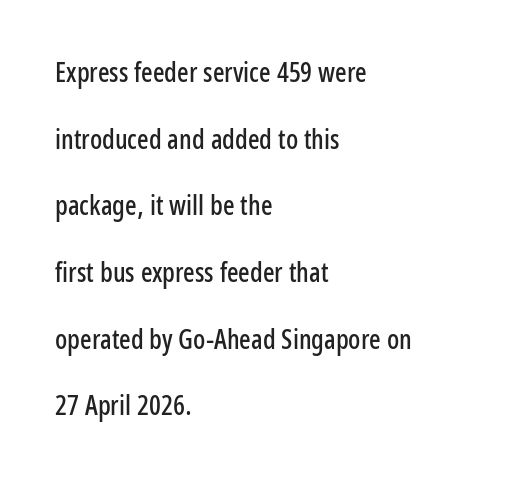
The image shows 27 px text type, upright; set left-aligned, loose line spacing (2.47x), normal letter spacing, not underlined.
